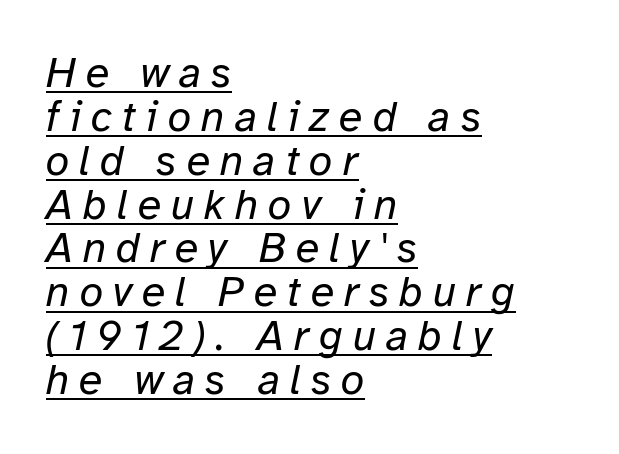
Italic: yes, the glyphs are oblique. Like a heading marked for emphasis, these lines bear an underscore. A student would call this left alignment; a typographer would say flush left, rag right. Is the letter spacing exaggerated? Yes — the characters are pushed far apart. Each stroke keeps to a modest, everyday thickness or less.
